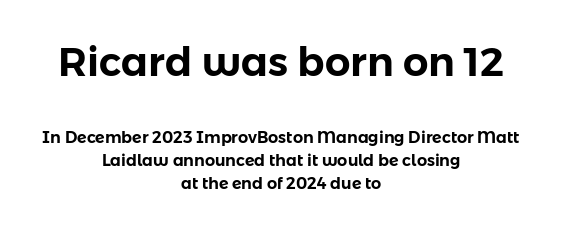
{"serif": "no", "italic": "no", "width": "normal", "stroke_contrast": "low", "x_height": "medium", "monospaced": "no", "underline": "no", "align": "center", "line_spacing": "normal", "line_spacing_ratio": 1.45, "letter_spacing": "normal", "letter_spacing_em": 0.0, "larger_block": "first", "size_ratio": 2.5, "glyph_px": 40}
